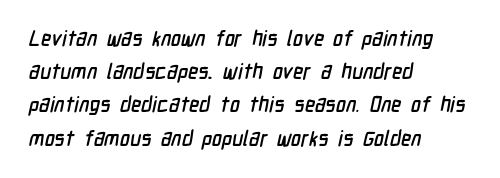
Q: Is the text underlined? A: No.
Q: How is the paragraph aligned? A: Left-aligned.
Q: Is the spacing between letters normal or unusually wide? A: Normal.
Q: Is the spacing between lines tight, normal or loose? A: Normal.
